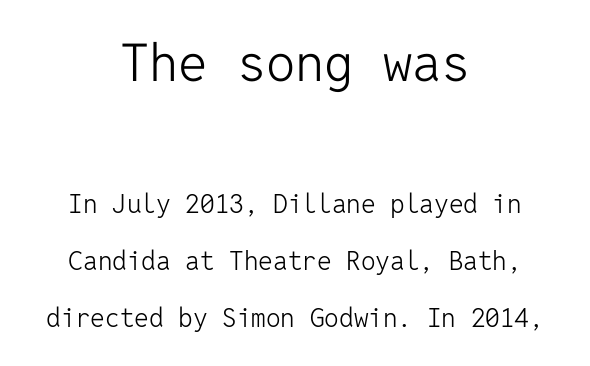
Q: Is the text bold? A: No.
Q: Is the text italic (slanted)? A: No, it is upright.
Q: Is the typeface a serif or a sans-serif typeface? A: Sans-serif.
Q: Is the text underlined? A: No.
Q: How is the paragraph aligned? A: Centered.
Q: Is the spacing between letters normal or unusually wide? A: Normal.
Q: Is the spacing between lines tight, normal or loose? A: Loose.
Q: Which block of text is set in a larger size, the first (top) or the second (bottom)? A: The first (top) one.
Q: Width (condensed, normal, or wide)? A: Normal.
Q: Stroke contrast? A: Low.
Q: x-height? A: Medium.
Q: Monospaced? A: Yes.
